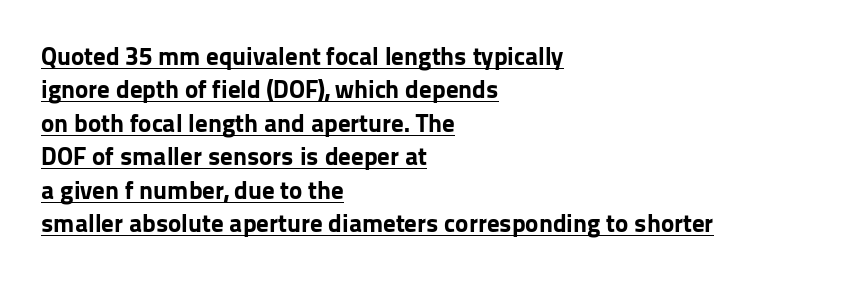
Students, this is bold: see how much ink each stroke carries. The space between consecutive lines is moderate. The compositor pushed each line to the left boundary. The lettering holds an erect, upright posture throughout. A baseline rule has been typeset under these characters.
